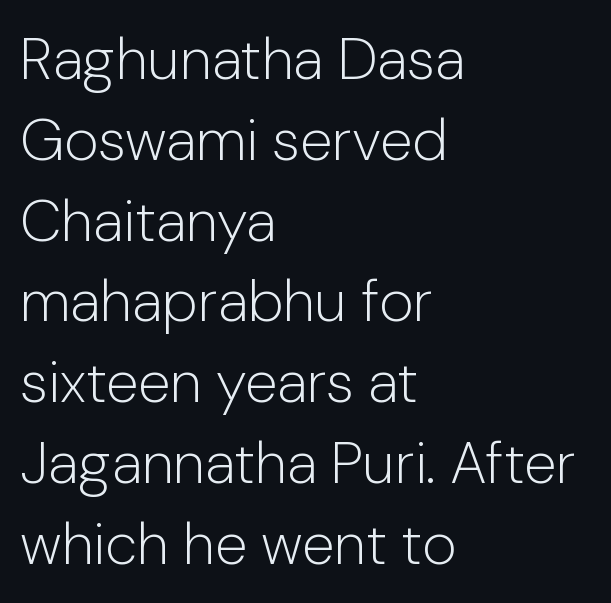
The image shows 59 px light sans-serif type, upright; set left-aligned, normal line spacing (1.37x), normal letter spacing, not underlined; low stroke contrast and a medium x-height.
